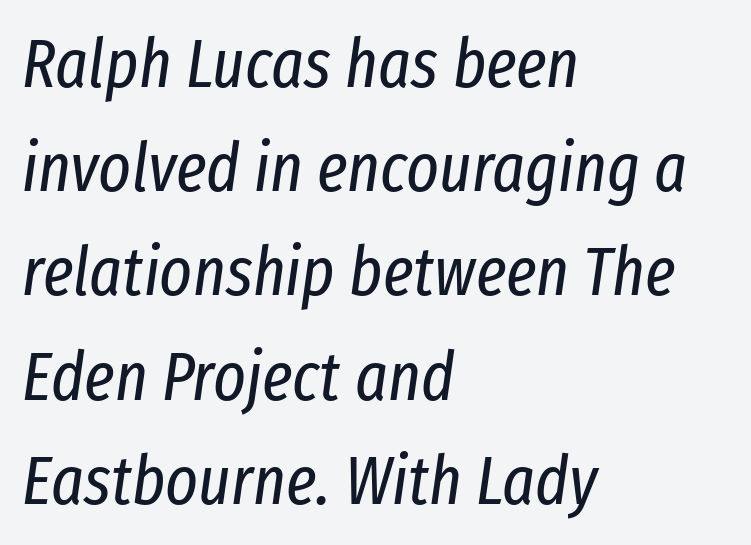
The image shows 69 px regular-weight, condensed type, italic (leaning right); set left-aligned, normal line spacing (1.51x), normal letter spacing, not underlined; low stroke contrast and a medium x-height.
